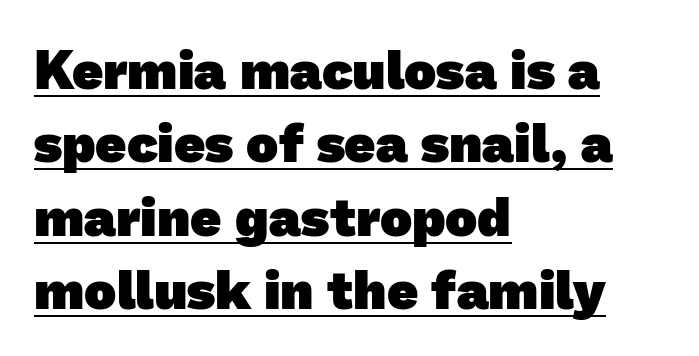
Q: Is the text bold? A: Yes.
Q: Is the typeface a serif or a sans-serif typeface? A: Sans-serif.
Q: Is the text underlined? A: Yes.
Q: How is the paragraph aligned? A: Left-aligned.
Q: Is the spacing between letters normal or unusually wide? A: Normal.
Q: Is the spacing between lines tight, normal or loose? A: Normal.
Q: Width (condensed, normal, or wide)? A: Normal.
Q: Stroke contrast? A: Low.
Q: x-height? A: Medium.
Q: Monospaced? A: No.
